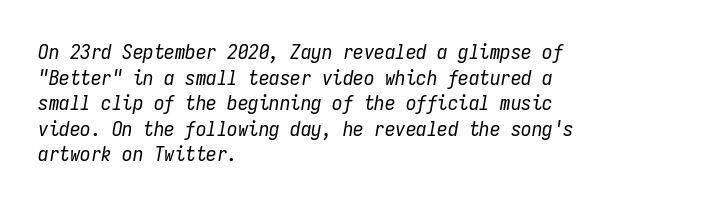
{"italic": "yes", "lean": "right", "slant_degrees": 9, "bold": "no", "underline": "no", "align": "left", "line_spacing_ratio": 1.22, "letter_spacing": "normal", "letter_spacing_em": 0.0, "glyph_px": 21}
